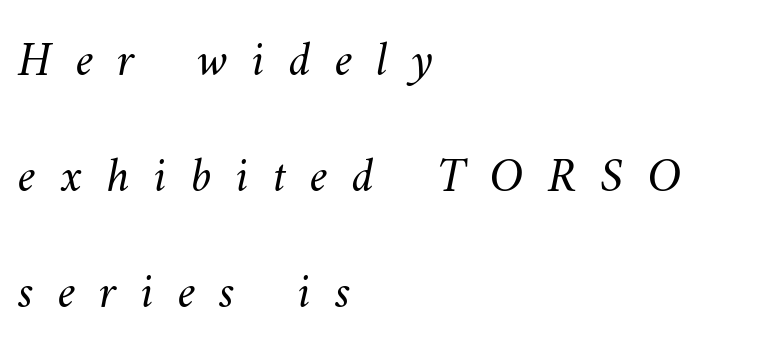
{"bold": "no", "weight": "light", "width": "normal", "stroke_contrast": "medium", "x_height": "small", "monospaced": "no", "underline": "no", "align": "left", "line_spacing": "loose", "line_spacing_ratio": 2.32, "letter_spacing": "wide", "letter_spacing_em": 0.48, "glyph_px": 50}
